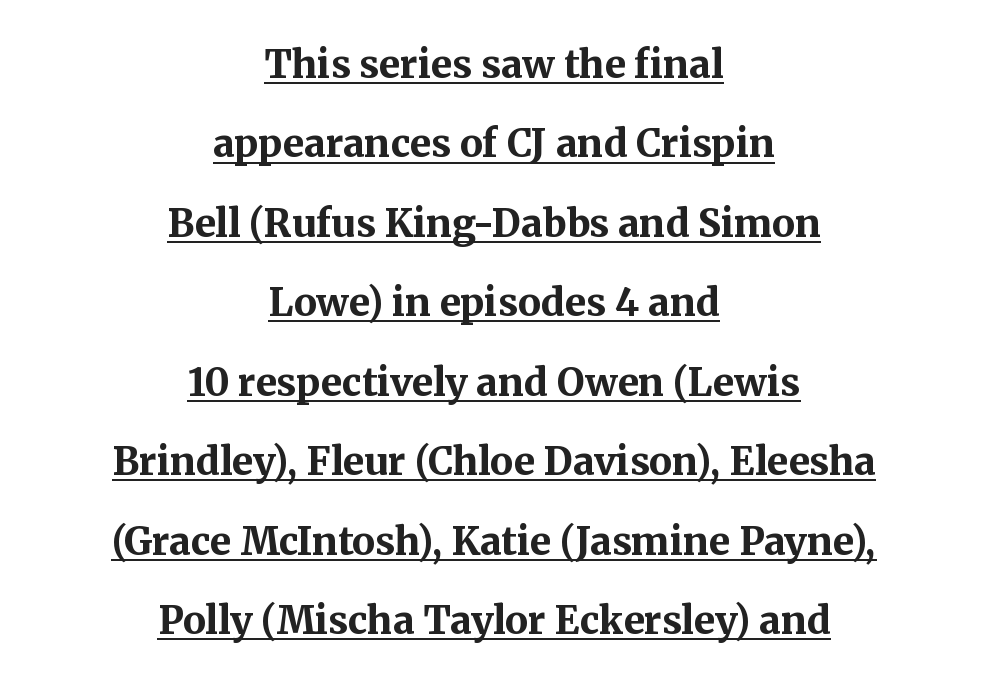
The image shows 38 px bold serif type, upright; set centered, loose line spacing (2.09x), normal letter spacing, underlined; medium stroke contrast and a medium x-height.
